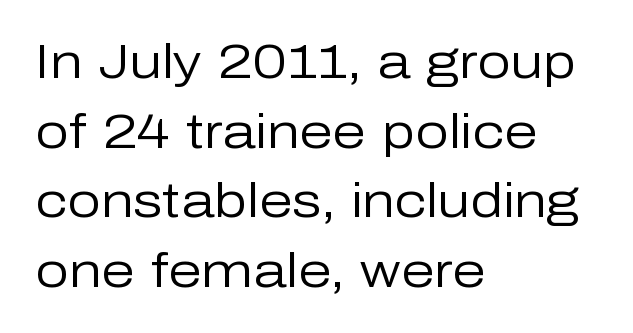
The image shows 48 px regular-weight sans-serif type, upright; set left-aligned, normal line spacing (1.45x), normal letter spacing, not underlined; low stroke contrast and a medium x-height.
